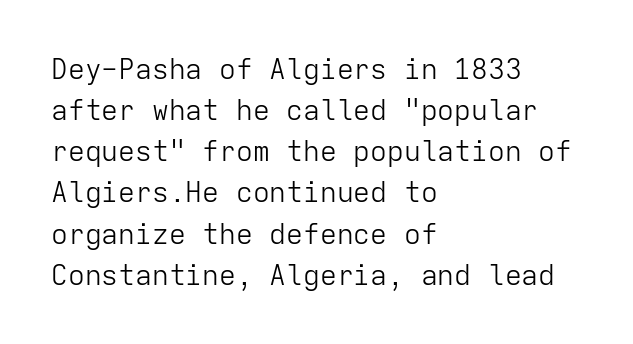
Does the lettering tilt? It doesn't — this is upright. If you measured baseline to baseline, you'd find a middling distance. There is no visible air inserted between adjacent glyphs. Think of a typewriter: that constant character pitch is what you see here.
